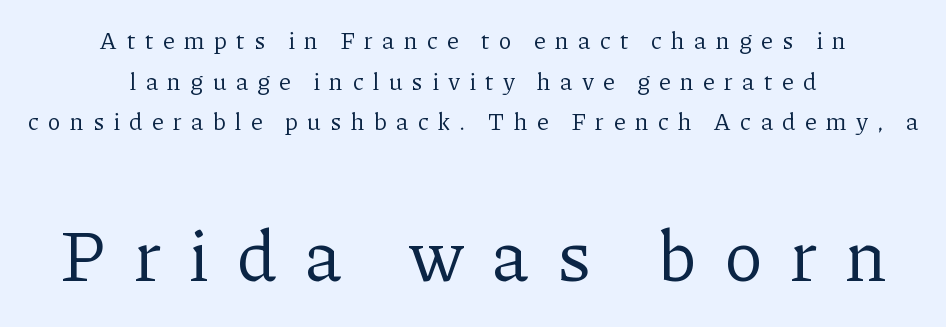
Underline: absent. What stands out about the letter spacing? Its width — letters are far apart. Characters remain perfectly vertical along every line. One-word summary of the alignment: center.
